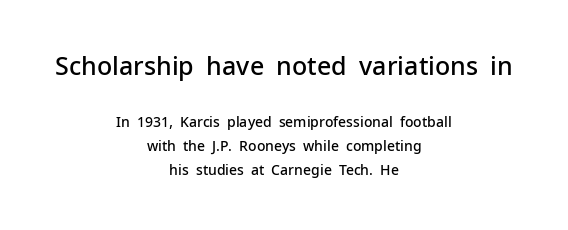
Honestly, there is no underline to notice here at all. Every row of glyphs is offset so its center matches the block's center. Students, this is semibold: more ink than regular, less than bold. Is the lower block the larger one? No — the upper block carries the bigger type. Posture: vertical.
